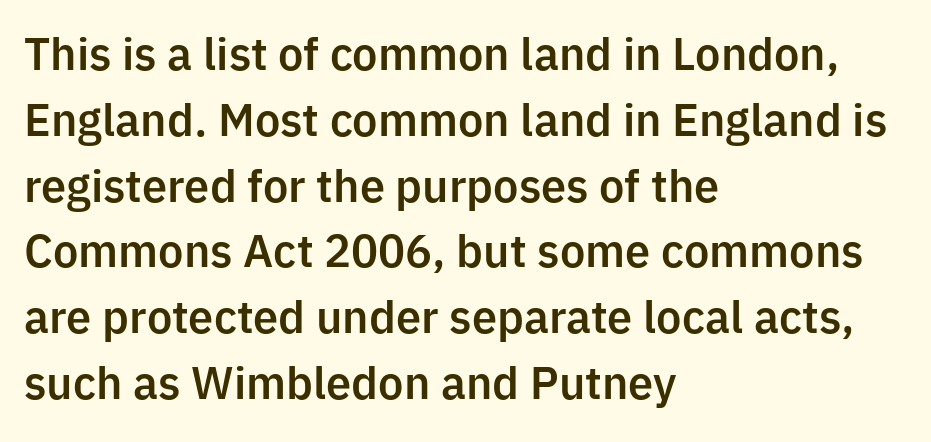
Q: Is the text italic (slanted)? A: No, it is upright.
Q: Is the typeface a serif or a sans-serif typeface? A: Sans-serif.
Q: Is the text underlined? A: No.
Q: How is the paragraph aligned? A: Left-aligned.
Q: Is the spacing between letters normal or unusually wide? A: Normal.
Q: Is the spacing between lines tight, normal or loose? A: Normal.
Q: Width (condensed, normal, or wide)? A: Normal.
Q: Stroke contrast? A: Low.
Q: x-height? A: Medium.
Q: Monospaced? A: No.
